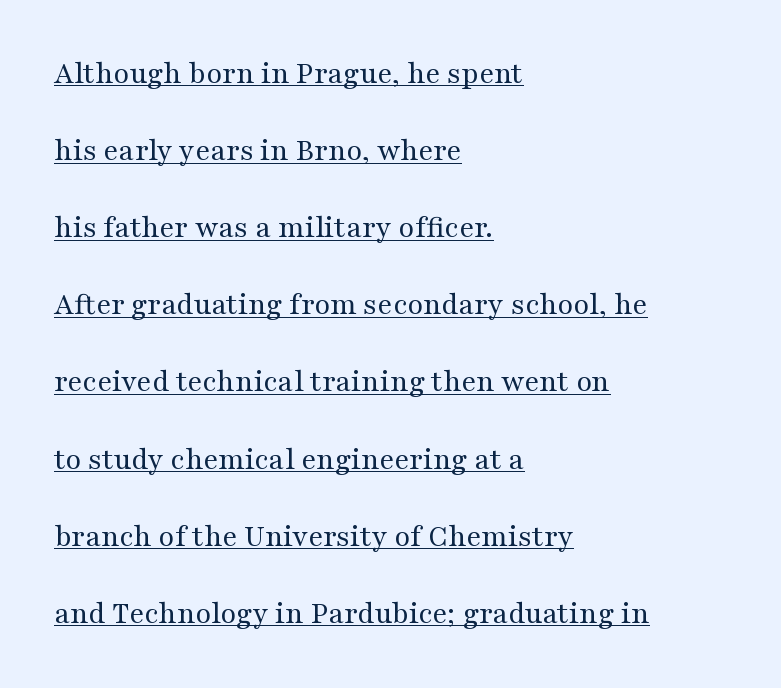
Each letter keeps its own natural width here, so spacing adapts to shape. If you drew a ruler down the left edge, every line would touch it. Standard letterfit; no display-style spreading of the glyphs. Vertical stems look standard width or narrower in stroke. In designer terms, the underline attribute is active on this setting.
